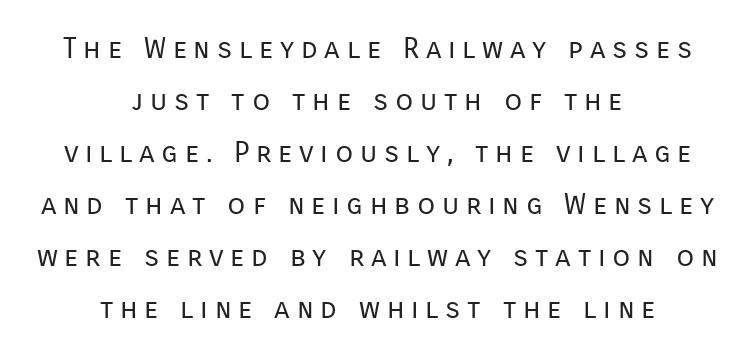
{"serif": "no", "italic": "no", "bold": "no", "weight": "regular", "width": "normal", "stroke_contrast": "low", "x_height": "medium", "monospaced": "no", "underline": "no", "align": "center", "line_spacing_ratio": 1.79, "letter_spacing": "wide", "letter_spacing_em": 0.23, "glyph_px": 29}
